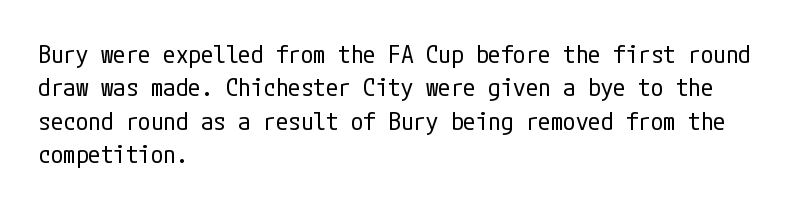
The image shows 25 px text type, upright; set left-aligned, normal line spacing (1.34x), normal letter spacing, not underlined.
